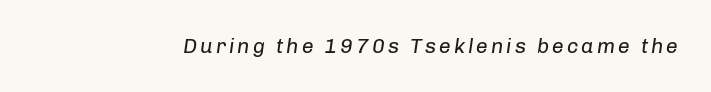
{"italic": "yes", "lean": "right", "slant_degrees": 8, "bold": "no", "underline": "no", "glyph_px": 21}
